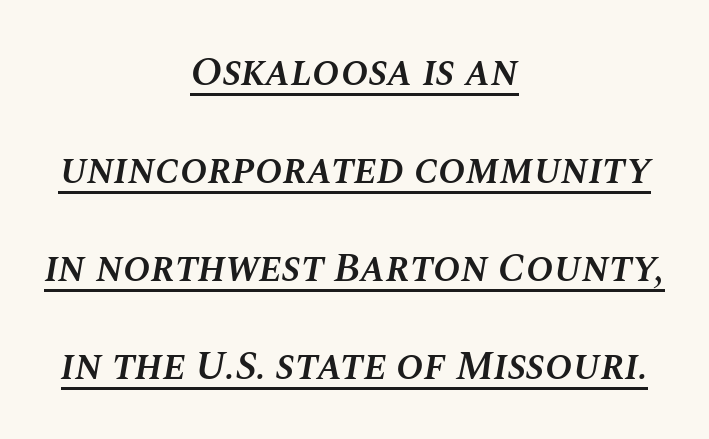
The image shows 41 px semibold type, italic (leaning right); set centered, loose line spacing (2.39x), normal letter spacing, underlined; medium stroke contrast and a large x-height.
